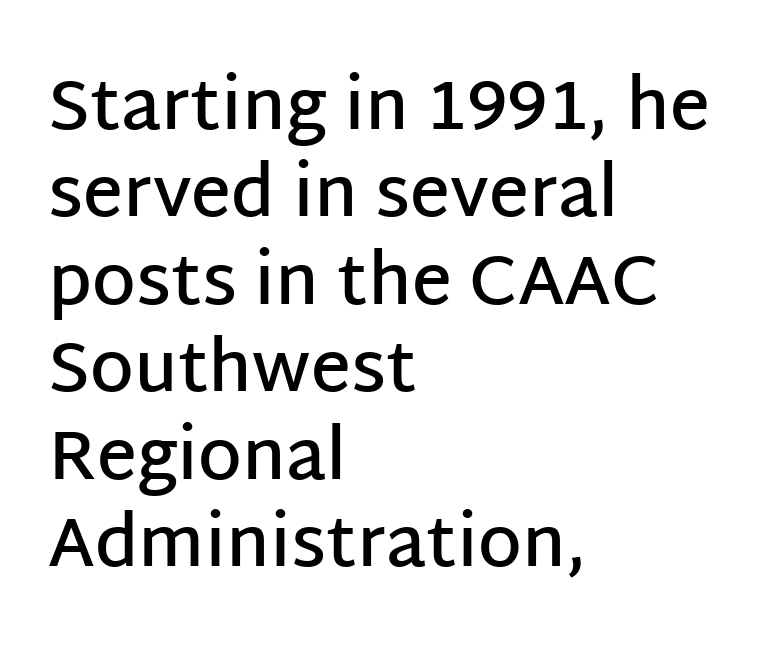
The image shows 70 px semibold sans-serif type, upright; set left-aligned, normal line spacing (1.25x), normal letter spacing, not underlined; low stroke contrast and a large x-height.
